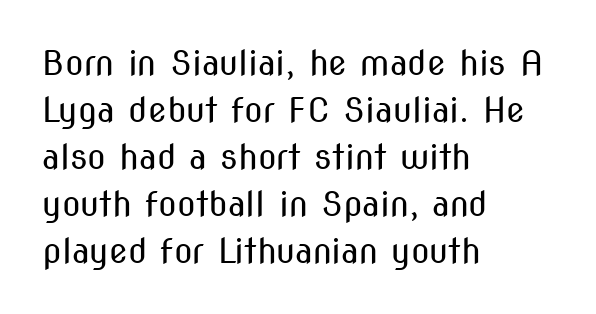
Q: Is the text bold? A: No.
Q: Is the text italic (slanted)? A: No, it is upright.
Q: Is the typeface a serif or a sans-serif typeface? A: Sans-serif.
Q: Is the text underlined? A: No.
Q: How is the paragraph aligned? A: Left-aligned.
Q: Is the spacing between letters normal or unusually wide? A: Normal.
Q: Is the spacing between lines tight, normal or loose? A: Normal.
Q: Width (condensed, normal, or wide)? A: Condensed.
Q: Stroke contrast? A: Medium.
Q: x-height? A: Medium.
Q: Monospaced? A: No.
